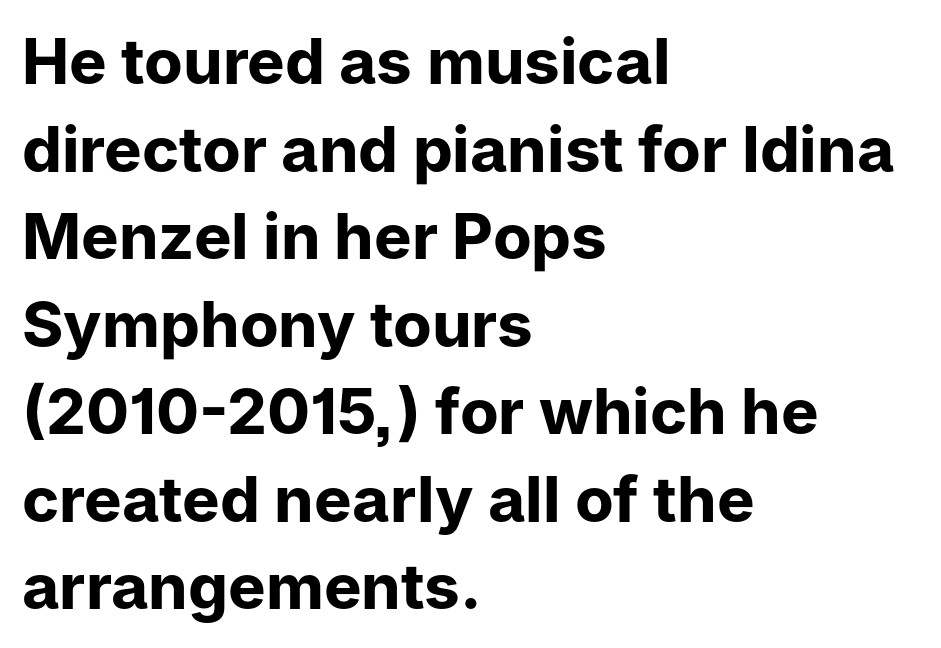
The image shows 63 px bold sans-serif type, upright; set left-aligned, normal line spacing (1.39x), normal letter spacing, not underlined; low stroke contrast and a medium x-height.
